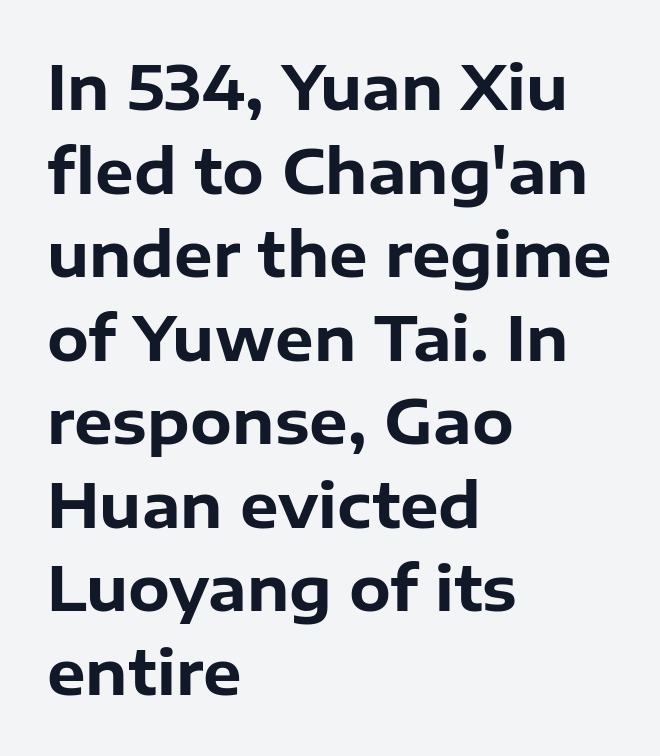
Is this a fixed-width face? No — the glyphs have proportional, varying widths. Underlining? Definitely not there. Note: no serifs on the glyphs. Posture: vertical. Interline gaps are of average width in this sample. Is the block centered? No — it sits flush against the left margin.
